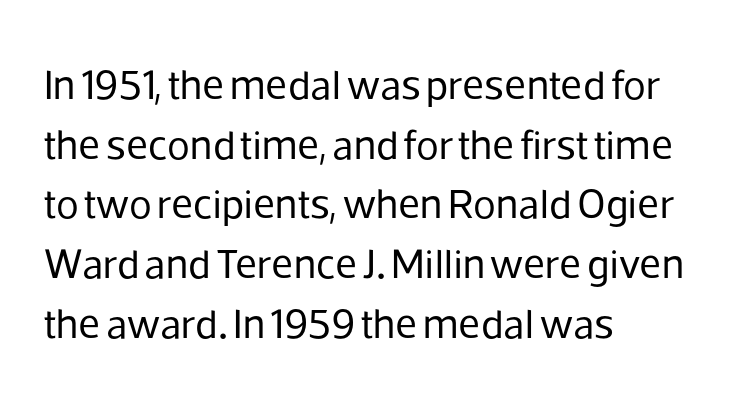
These lines keep a tight, regular rhythm from letter to letter. A typesetter would call this proportional, since set widths differ per character. Clear beneath every line of the passage. Regular leading.
